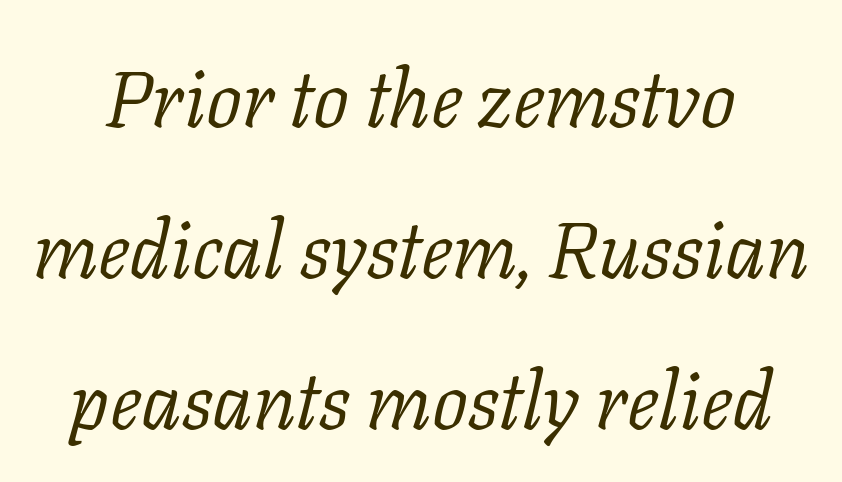
Q: Is the text bold? A: No.
Q: Is the text italic (slanted)? A: Yes, it leans right by about 11 degrees.
Q: Is the typeface a serif or a sans-serif typeface? A: Serif.
Q: Is the text underlined? A: No.
Q: Is the spacing between letters normal or unusually wide? A: Normal.
Q: Width (condensed, normal, or wide)? A: Normal.
Q: Stroke contrast? A: Low.
Q: x-height? A: Medium.
Q: Monospaced? A: No.
